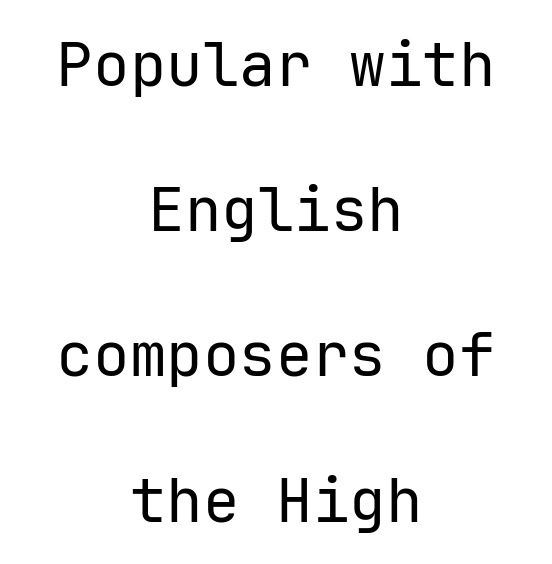
{"serif": "no", "italic": "no", "bold": "no", "weight": "regular", "width": "normal", "stroke_contrast": "low", "x_height": "medium", "monospaced": "yes", "underline": "no", "align": "center", "line_spacing": "loose", "line_spacing_ratio": 2.38, "letter_spacing": "normal", "letter_spacing_em": 0.0, "glyph_px": 61}
